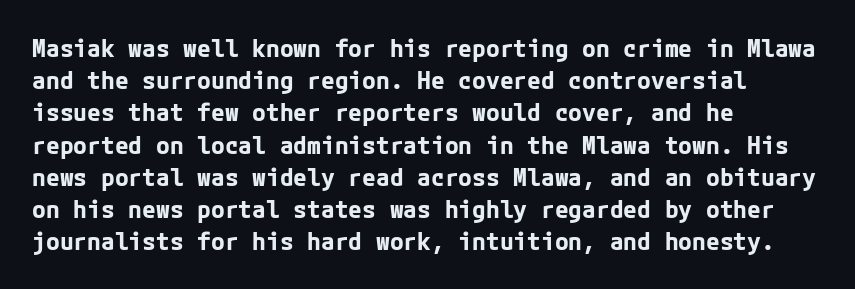
Q: Is the text bold? A: Yes.
Q: Is the text italic (slanted)? A: No, it is upright.
Q: Is the text underlined? A: No.
Q: How is the paragraph aligned? A: Left-aligned.
Q: Is the spacing between letters normal or unusually wide? A: Normal.
Q: Is the spacing between lines tight, normal or loose? A: Normal.
